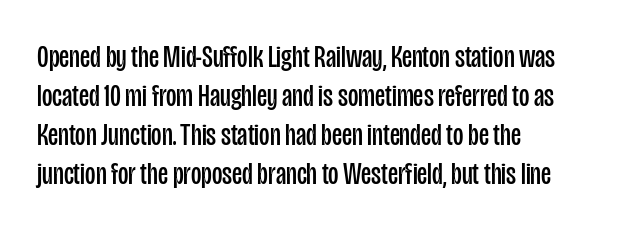
The image shows 32 px regular-weight, condensed sans-serif type, upright; set left-aligned, line spacing 1.22x, normal letter spacing, not underlined; low stroke contrast and a large x-height.
